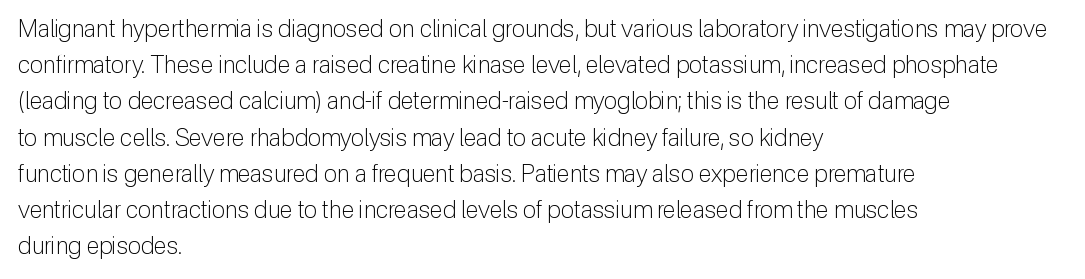
Default kerning and tracking; the words read as compact shapes. Tall strokes in this sample are plumb rather than angled. This rendering uses left alignment, leaving the right contour irregular. Students, observe: this is what conventionally led text looks like. Each stroke keeps to a modest, everyday thickness or less. Honestly, there is no underline to notice here at all.
